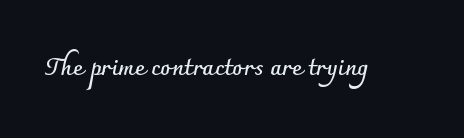
Q: Is the text bold? A: Yes.
Q: Is the text italic (slanted)? A: Yes.
Q: Is the text underlined? A: No.
Q: Is the spacing between letters normal or unusually wide? A: Normal.
